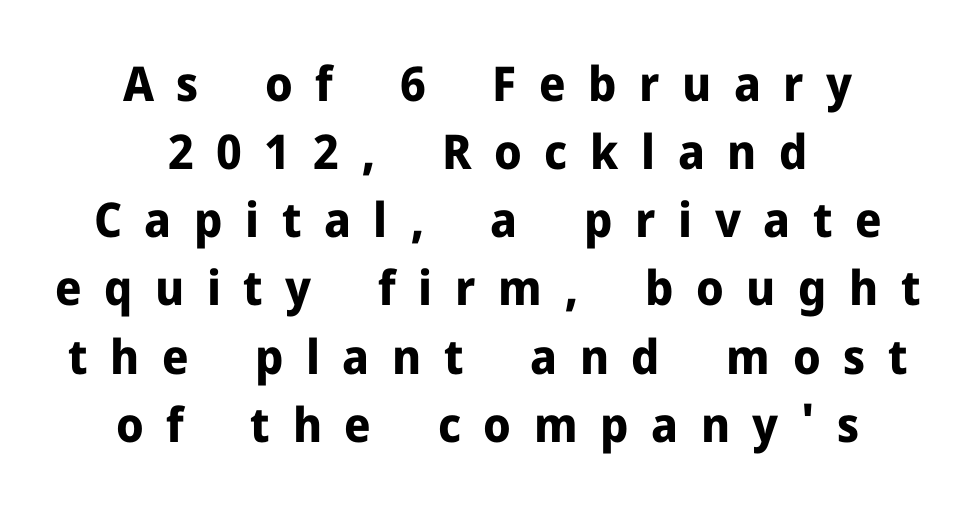
Alignment: centered. Does the weight exceed regular? Yes, all the way to bold. This rendering widens character spacing well past its baseline value. The passage shown is typed in a proportional face where columns would drift. Regarding leading, the lines here are spaced in the standard way.
